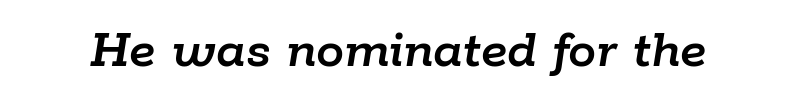
The image shows 56 px text type, italic (leaning right); set normal letter spacing, not underlined; low stroke contrast and a medium x-height.
